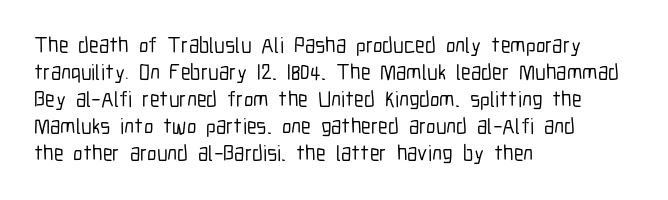
The image shows 22 px text type, upright; set left-aligned, line spacing 1.23x, normal letter spacing, not underlined.
